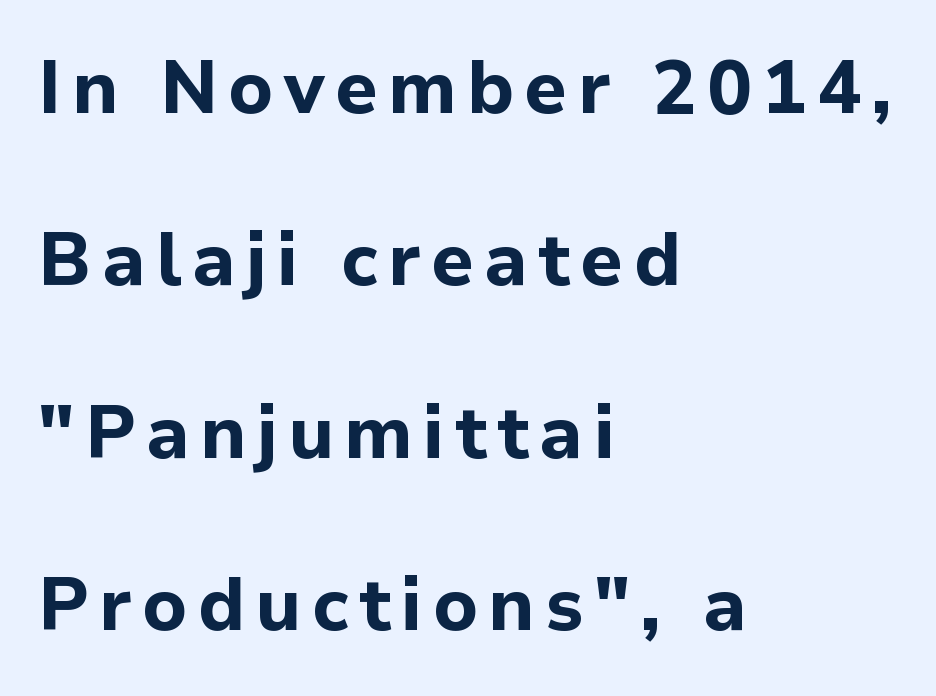
The image shows 74 px bold sans-serif type, upright; set left-aligned, loose line spacing (2.33x), not underlined; low stroke contrast and a medium x-height.
